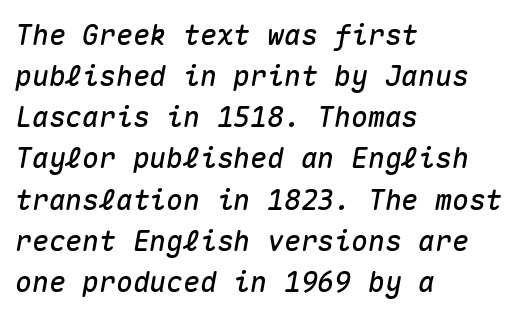
The image shows 28 px text type, italic (leaning right), monospaced; set left-aligned, normal line spacing (1.47x), normal letter spacing, not underlined; medium stroke contrast and a medium x-height.
